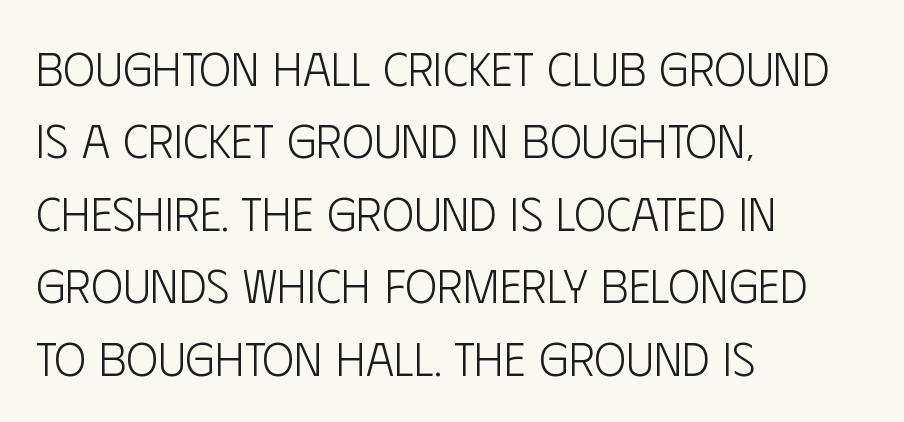
{"serif": "no", "italic": "no", "bold": "no", "weight": "light", "width": "condensed", "stroke_contrast": "low", "x_height": "large", "monospaced": "no", "underline": "no", "align": "left", "line_spacing": "normal", "line_spacing_ratio": 1.51, "letter_spacing": "normal", "letter_spacing_em": 0.0, "glyph_px": 48}
